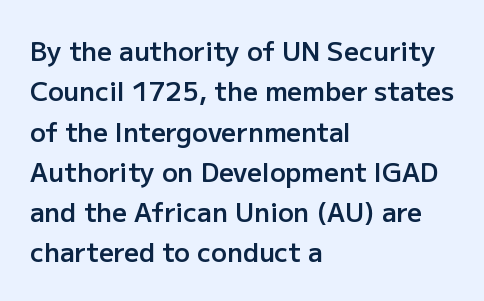
The image shows 26 px text type, upright; set left-aligned, normal line spacing (1.55x), normal letter spacing, not underlined.
